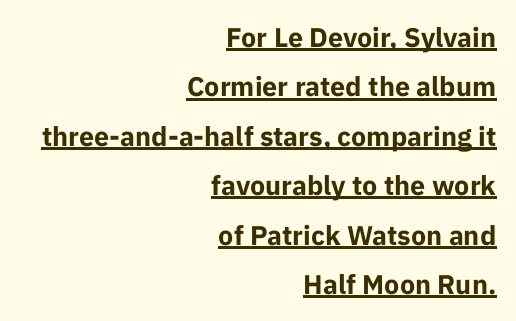
The letters stand upright; this is a roman face. Every word sits above its own underline. Bold? Absolutely — the strokes are thick and heavy. Observe the ordinary spacing: letters are neighbours, not strangers.
